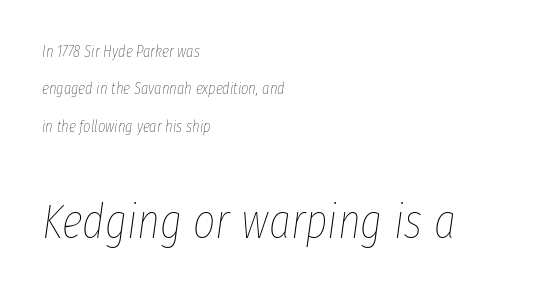
Q: Is the text bold? A: No.
Q: Is the text italic (slanted)? A: Yes, it leans right by about 8 degrees.
Q: Is the text underlined? A: No.
Q: How is the paragraph aligned? A: Left-aligned.
Q: Is the spacing between letters normal or unusually wide? A: Normal.
Q: Is the spacing between lines tight, normal or loose? A: Loose.
Q: Which block of text is set in a larger size, the first (top) or the second (bottom)? A: The second (bottom) one.
Q: Width (condensed, normal, or wide)? A: Condensed.
Q: Stroke contrast? A: Low.
Q: x-height? A: Medium.
Q: Monospaced? A: No.
